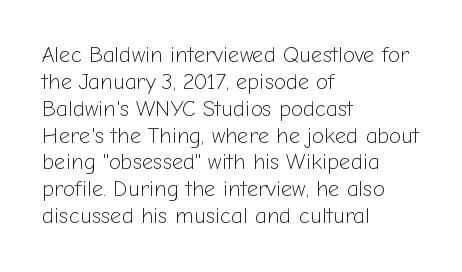
{"italic": "no", "bold": "no", "underline": "no", "align": "left", "line_spacing_ratio": 1.22, "letter_spacing": "normal", "letter_spacing_em": 0.0, "glyph_px": 22}
